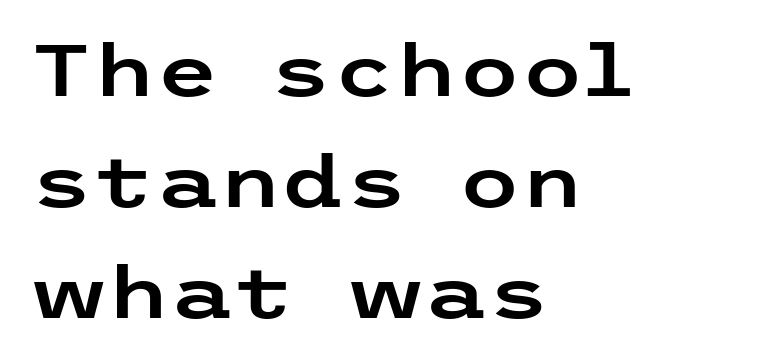
Q: Is the text italic (slanted)? A: No, it is upright.
Q: Is the typeface a serif or a sans-serif typeface? A: Sans-serif.
Q: Is the text underlined? A: No.
Q: How is the paragraph aligned? A: Left-aligned.
Q: Is the spacing between letters normal or unusually wide? A: Normal.
Q: Is the spacing between lines tight, normal or loose? A: Normal.
Q: Width (condensed, normal, or wide)? A: Wide.
Q: Stroke contrast? A: Low.
Q: x-height? A: Medium.
